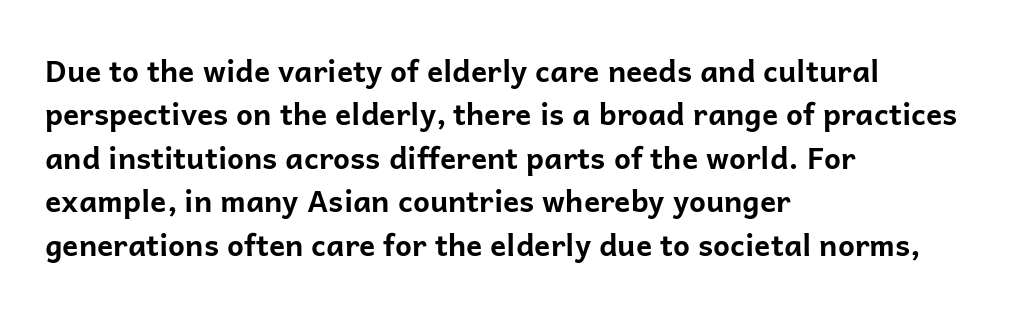
{"serif": "no", "italic": "no", "bold": "yes", "weight": "bold", "width": "normal", "stroke_contrast": "low", "x_height": "medium", "monospaced": "no", "underline": "no", "align": "left", "line_spacing": "normal", "line_spacing_ratio": 1.45, "letter_spacing": "normal", "letter_spacing_em": 0.0, "glyph_px": 30}
